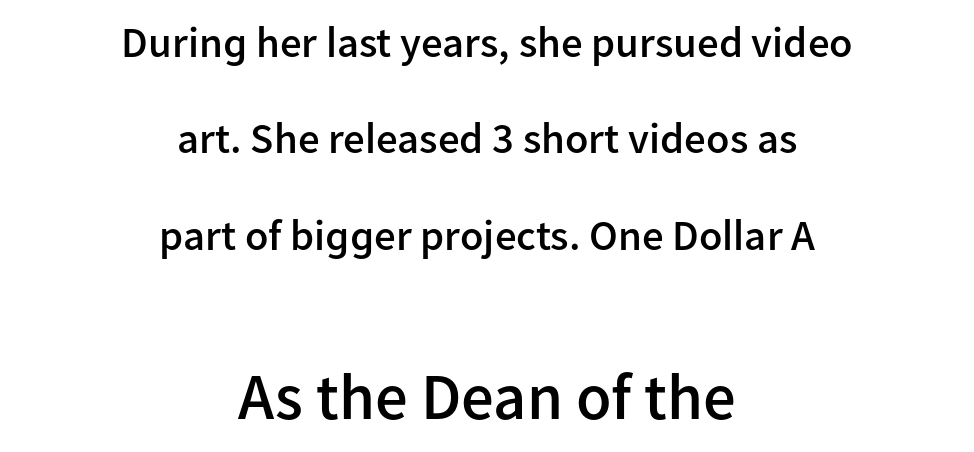
{"serif": "no", "italic": "no", "bold": "semi", "weight": "semibold", "width": "normal", "stroke_contrast": "low", "x_height": "medium", "monospaced": "no", "underline": "no", "align": "center", "line_spacing": "loose", "line_spacing_ratio": 2.24, "letter_spacing": "normal", "letter_spacing_em": 0.0, "larger_block": "second", "size_ratio": 1.51, "glyph_px": 65}
